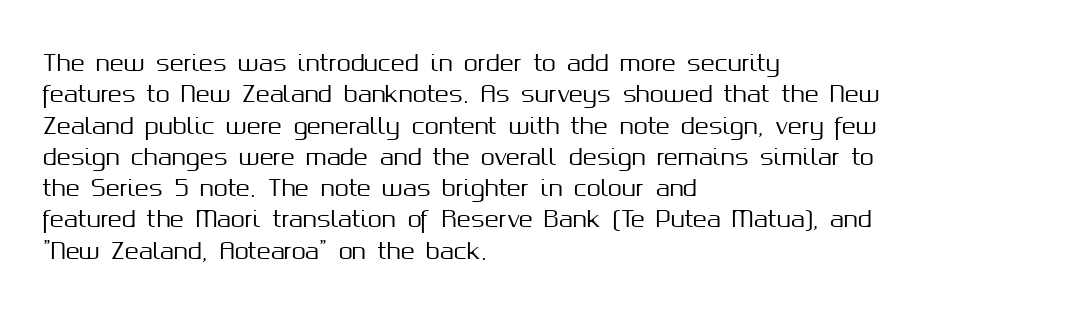
Q: Is the text italic (slanted)? A: No, it is upright.
Q: Is the text underlined? A: No.
Q: How is the paragraph aligned? A: Left-aligned.
Q: Is the spacing between letters normal or unusually wide? A: Normal.
Q: Is the spacing between lines tight, normal or loose? A: Normal.
